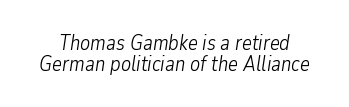
Q: Is the text bold? A: No.
Q: Is the text italic (slanted)? A: Yes, it leans right by about 9 degrees.
Q: Is the text underlined? A: No.
Q: Is the spacing between letters normal or unusually wide? A: Normal.
Q: Is the spacing between lines tight, normal or loose? A: Tight.
